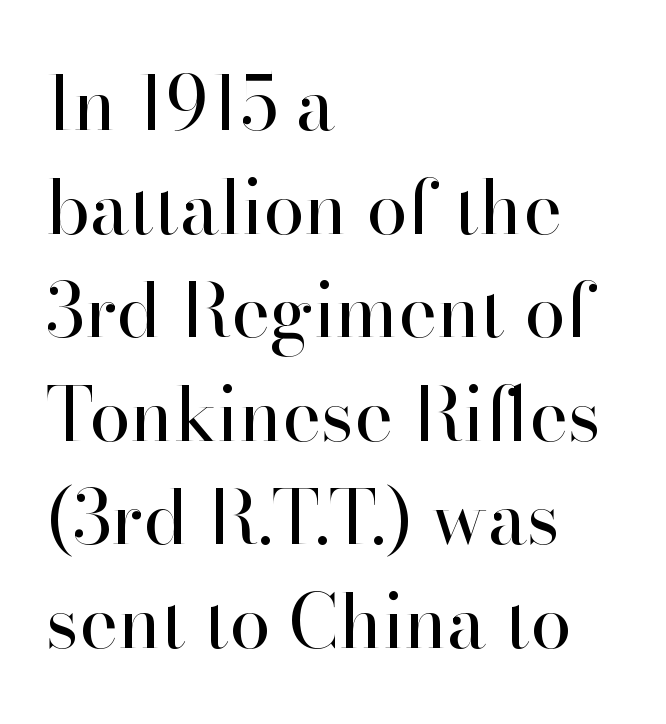
{"serif": "yes", "italic": "no", "bold": "no", "weight": "regular", "width": "normal", "stroke_contrast": "high", "x_height": "small", "monospaced": "no", "underline": "no", "align": "left", "line_spacing": "normal", "line_spacing_ratio": 1.4, "letter_spacing": "normal", "letter_spacing_em": 0.0, "glyph_px": 74}
